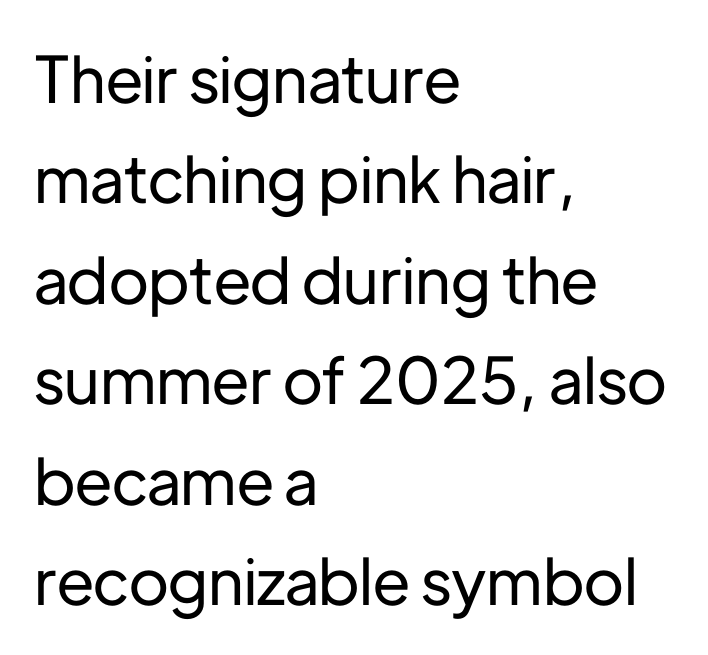
Compared with a centered layout, this one pins lines to the left instead. Honestly, there is no underline to notice here at all. The face used here is proportionally spaced, like ordinary book or web type. Is there any slant? The stems are plumb.
